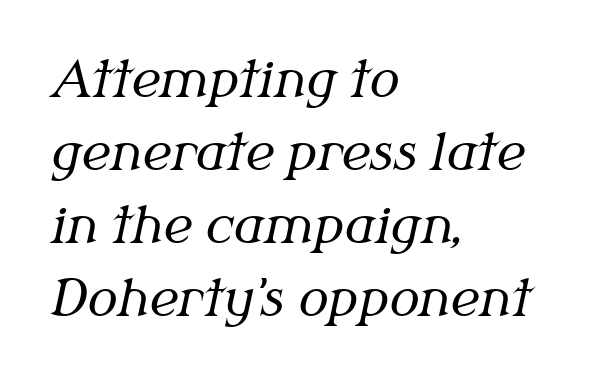
The gap between lines stays unmarked. The font sits on the lighter half of the weight spectrum, regular included. Here the glyphs are tracked normally, forming tight word shapes. In terms of leading, this rendering sits right in the middle. Looks like regular typesetting: each glyph gets only the width it needs.
